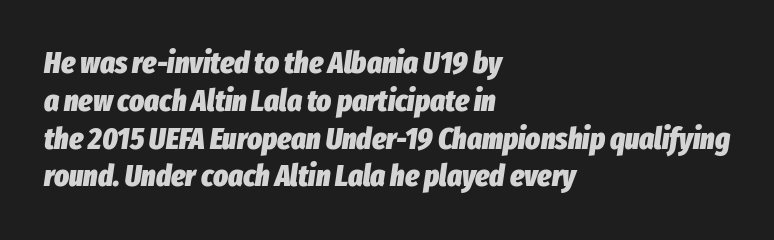
{"italic": "yes", "lean": "right", "slant_degrees": 8, "bold": "yes", "weight": "heavy", "width": "condensed", "stroke_contrast": "low", "x_height": "medium", "monospaced": "no", "underline": "no", "align": "left", "line_spacing_ratio": 1.22, "letter_spacing": "normal", "letter_spacing_em": 0.0, "glyph_px": 31}
